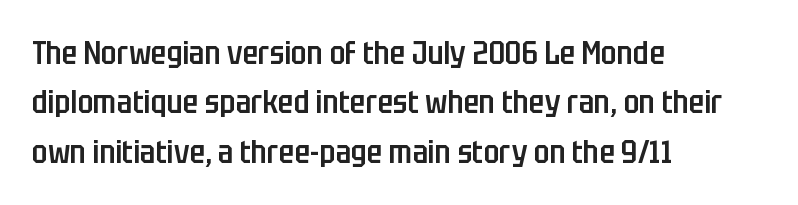
Which margin do the lines hug? The left one — the right edge is uneven. The font's upright variant was chosen for this text. Glyph-to-glyph distance matches everyday printed text. Weight check: semibold — heavier than regular, not quite bold.
